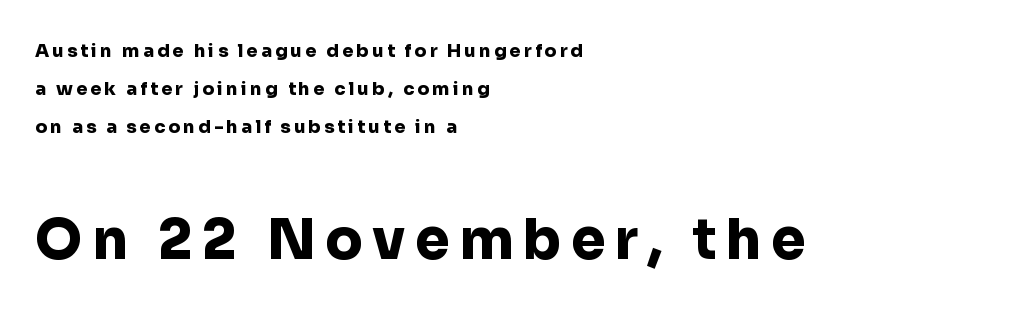
Q: Is the text bold? A: Yes.
Q: Is the text italic (slanted)? A: No, it is upright.
Q: Is the typeface a serif or a sans-serif typeface? A: Sans-serif.
Q: Is the text underlined? A: No.
Q: How is the paragraph aligned? A: Left-aligned.
Q: Is the spacing between lines tight, normal or loose? A: Loose.
Q: Which block of text is set in a larger size, the first (top) or the second (bottom)? A: The second (bottom) one.
Q: Width (condensed, normal, or wide)? A: Normal.
Q: Stroke contrast? A: Low.
Q: x-height? A: Medium.
Q: Monospaced? A: No.
